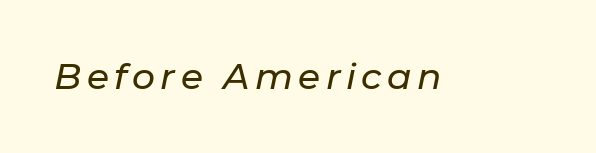
Q: Is the text italic (slanted)? A: Yes, it leans right by about 11 degrees.
Q: Is the text underlined? A: No.
Q: Width (condensed, normal, or wide)? A: Normal.
Q: Stroke contrast? A: Low.
Q: x-height? A: Medium.
Q: Monospaced? A: No.
